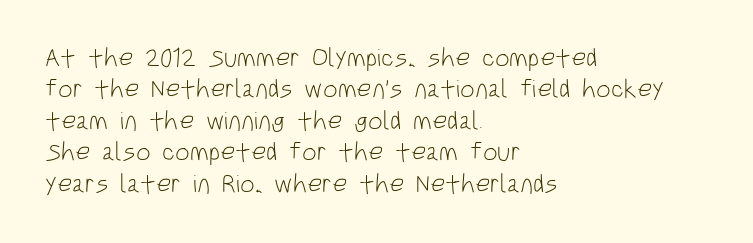
The image shows 26 px text type, upright; set left-aligned, line spacing 1.21x, normal letter spacing, not underlined.
